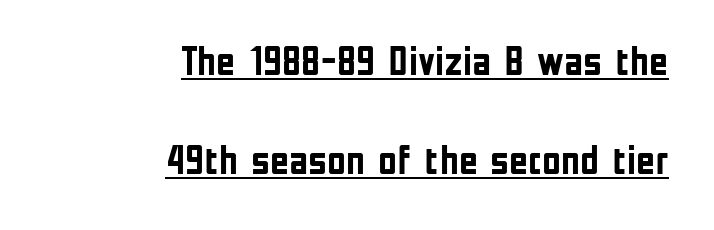
The image shows 41 px semibold, condensed sans-serif type, upright; set right-aligned, loose line spacing (2.42x), normal letter spacing, underlined; low stroke contrast and a medium x-height.
